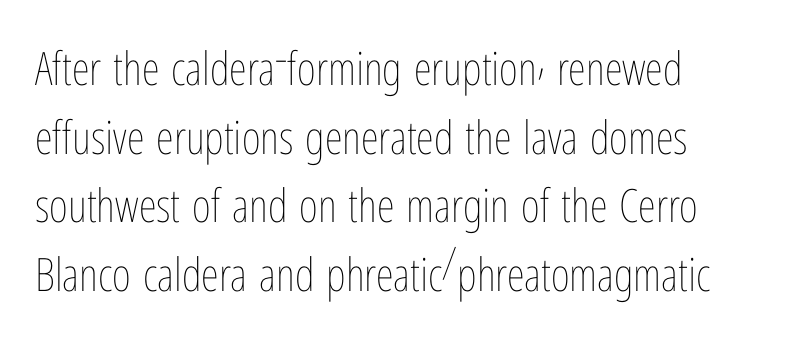
{"italic": "no", "bold": "no", "weight": "thin", "width": "condensed", "stroke_contrast": "low", "x_height": "medium", "monospaced": "no", "underline": "no", "align": "left", "line_spacing": "normal", "line_spacing_ratio": 1.49, "letter_spacing": "normal", "letter_spacing_em": 0.0, "glyph_px": 46}
